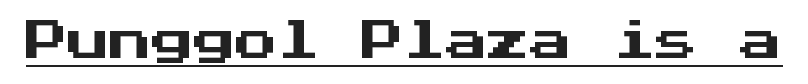
Monospaced: the letters line up in strict vertical columns. These lines keep a tight, regular rhythm from letter to letter. What kind of face is this? One without serifs — a sans. The string is rendered with underlining switched on. Quick note: not italic, upright.
